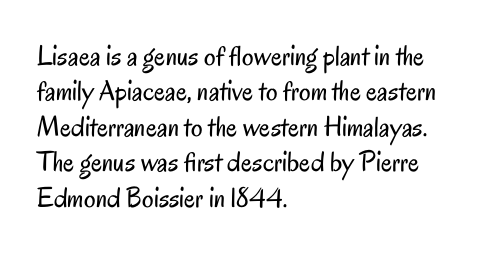
The image shows 29 px regular-weight, condensed sans-serif type, upright; set left-aligned, line spacing 1.22x, normal letter spacing, not underlined; low stroke contrast and a small x-height.
